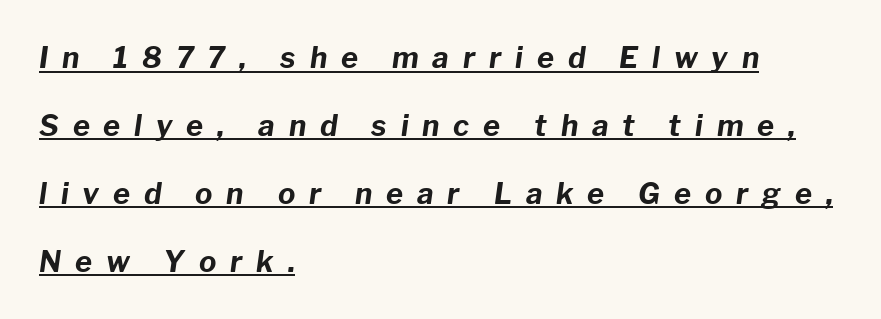
The image shows 29 px bold type, italic (leaning right); set left-aligned, loose line spacing (2.34x), unusually wide letter spacing (+0.48 em), underlined; low stroke contrast and a medium x-height.
